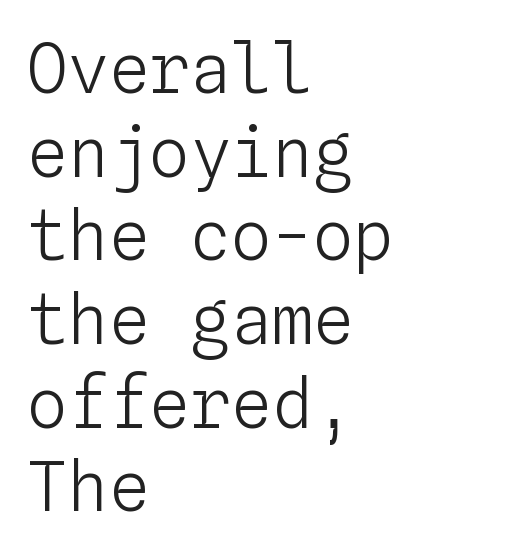
{"italic": "no", "bold": "no", "weight": "light", "width": "normal", "stroke_contrast": "low", "x_height": "medium", "monospaced": "yes", "underline": "no", "align": "left", "line_spacing_ratio": 1.23, "letter_spacing": "normal", "letter_spacing_em": 0.0, "glyph_px": 68}
